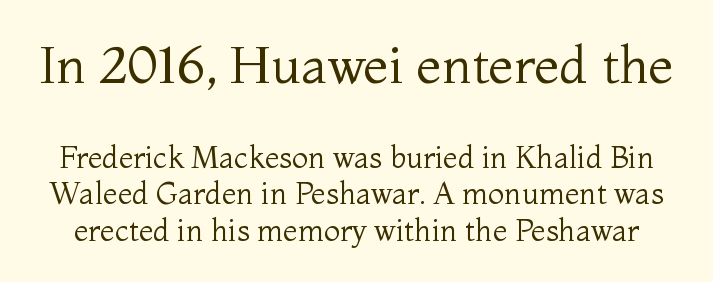
Q: Is the text bold? A: No.
Q: Is the text italic (slanted)? A: No, it is upright.
Q: Is the typeface a serif or a sans-serif typeface? A: Serif.
Q: Is the text underlined? A: No.
Q: Is the spacing between letters normal or unusually wide? A: Normal.
Q: Which block of text is set in a larger size, the first (top) or the second (bottom)? A: The first (top) one.
Q: Width (condensed, normal, or wide)? A: Normal.
Q: Stroke contrast? A: Medium.
Q: x-height? A: Medium.
Q: Monospaced? A: No.
